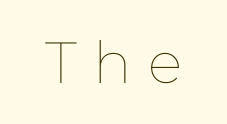
The image shows 58 px thin type, upright; set unusually wide letter spacing (+0.28 em), not underlined; low stroke contrast and a medium x-height.
